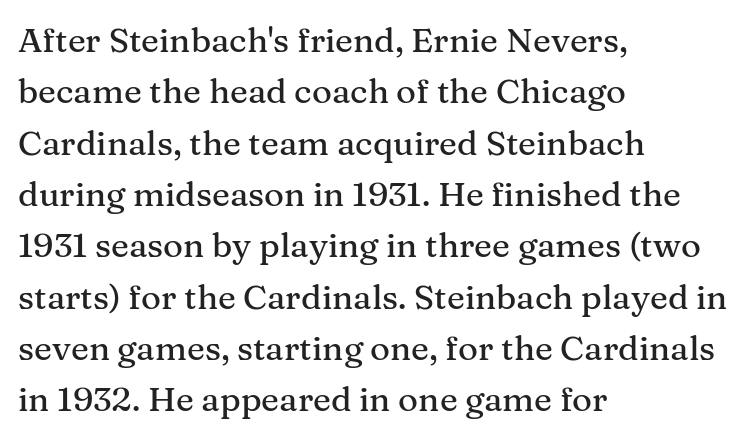
The image shows 34 px serif type, upright; set left-aligned, normal line spacing (1.51x), normal letter spacing, not underlined; medium stroke contrast and a medium x-height.
